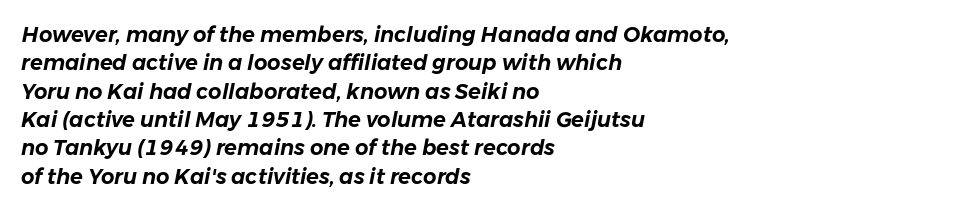
The image shows 21 px text type, italic (leaning right); set left-aligned, normal line spacing (1.35x), normal letter spacing, not underlined.
